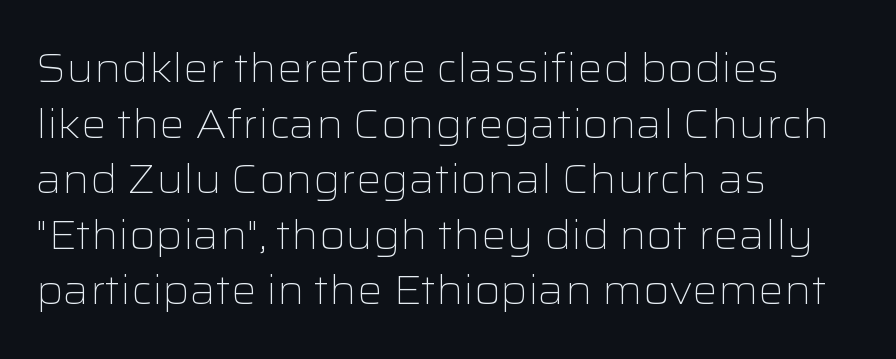
Q: Is the text bold? A: No.
Q: Is the text italic (slanted)? A: No, it is upright.
Q: Is the typeface a serif or a sans-serif typeface? A: Sans-serif.
Q: Is the text underlined? A: No.
Q: How is the paragraph aligned? A: Left-aligned.
Q: Is the spacing between letters normal or unusually wide? A: Normal.
Q: Is the spacing between lines tight, normal or loose? A: Normal.
Q: Width (condensed, normal, or wide)? A: Wide.
Q: Stroke contrast? A: Low.
Q: x-height? A: Medium.
Q: Monospaced? A: No.
